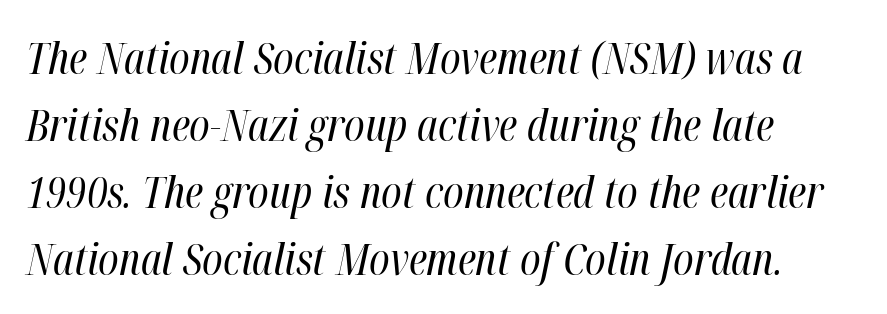
The image shows 44 px regular-weight, condensed type, italic (leaning right); set left-aligned, normal line spacing (1.52x), normal letter spacing, not underlined; high stroke contrast and a medium x-height.
